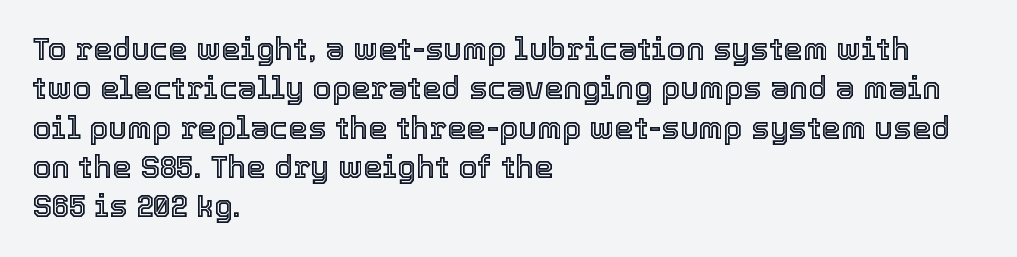
The zone under the glyphs is completely vacant. Line spacing here is normal. Standard letterfit; no display-style spreading of the glyphs. The lettering holds an erect, upright posture throughout. You could not count columns in this text — the font is proportionally spaced. The rag falls on the right side of this text block.
